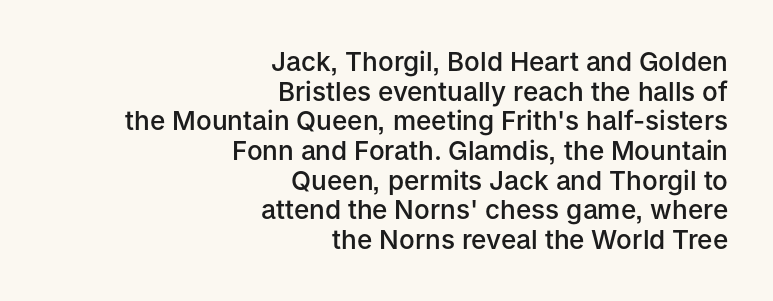
Does the lettering tilt? It doesn't — this is upright. The passage shown is semibold, sitting just below true bold. Teacher's note: observe the even right margin — that is flush-right alignment. Short note: letters normally spaced.
